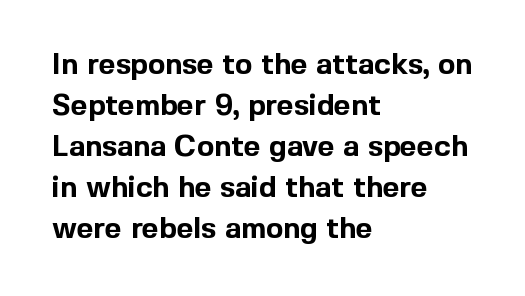
Q: Is the text bold? A: Yes.
Q: Is the text italic (slanted)? A: No, it is upright.
Q: Is the typeface a serif or a sans-serif typeface? A: Sans-serif.
Q: Is the text underlined? A: No.
Q: How is the paragraph aligned? A: Left-aligned.
Q: Is the spacing between letters normal or unusually wide? A: Normal.
Q: Is the spacing between lines tight, normal or loose? A: Normal.
Q: Width (condensed, normal, or wide)? A: Normal.
Q: x-height? A: Medium.
Q: Monospaced? A: No.
